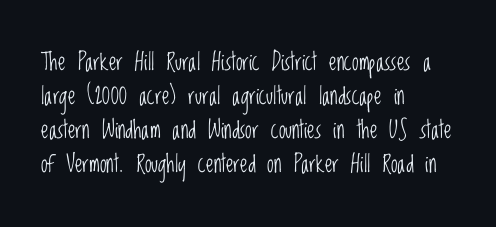
Decoration check: the copy has no underline. Teacher's note: observe the even left margin — that is flush-left alignment. Interline gaps are of average width in this sample. No chunkiness to these letters — they're not bold. These lines were composed using upright roman letters.
